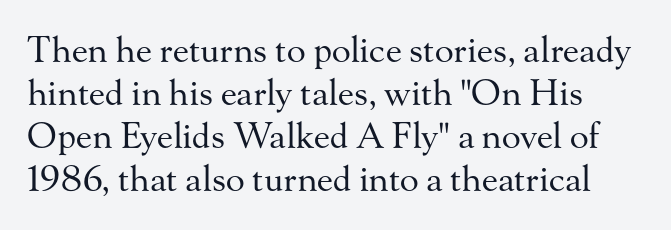
Q: Is the text bold? A: No.
Q: Is the text italic (slanted)? A: No, it is upright.
Q: Is the typeface a serif or a sans-serif typeface? A: Serif.
Q: Is the text underlined? A: No.
Q: Is the spacing between letters normal or unusually wide? A: Normal.
Q: Width (condensed, normal, or wide)? A: Normal.
Q: Stroke contrast? A: Medium.
Q: x-height? A: Small.
Q: Monospaced? A: No.
